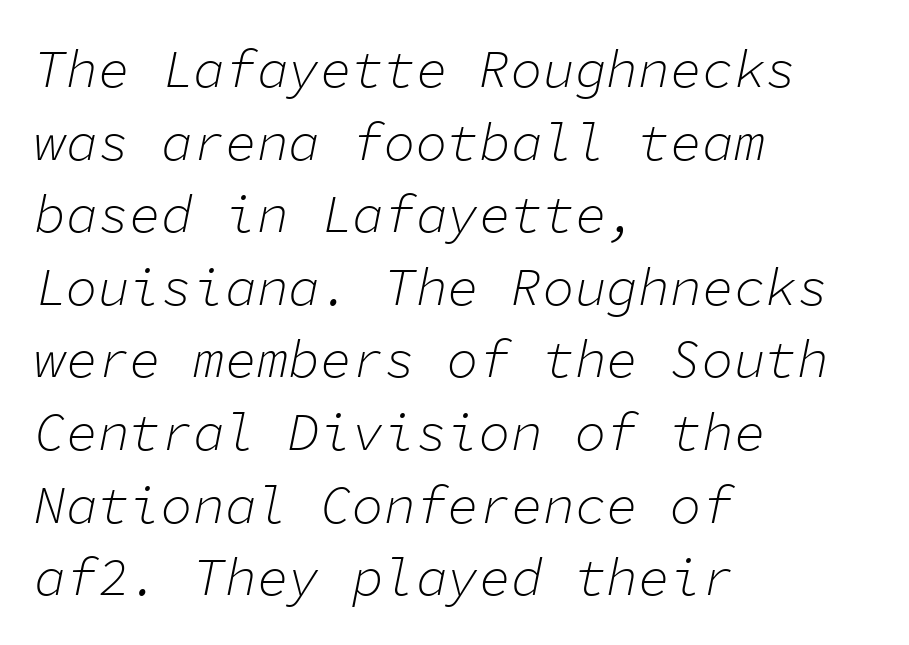
Q: Is the text bold? A: No.
Q: Is the text italic (slanted)? A: Yes, it leans right by about 11 degrees.
Q: Is the text underlined? A: No.
Q: How is the paragraph aligned? A: Left-aligned.
Q: Is the spacing between letters normal or unusually wide? A: Normal.
Q: Is the spacing between lines tight, normal or loose? A: Normal.
Q: Width (condensed, normal, or wide)? A: Normal.
Q: Stroke contrast? A: Low.
Q: x-height? A: Medium.
Q: Monospaced? A: Yes.
